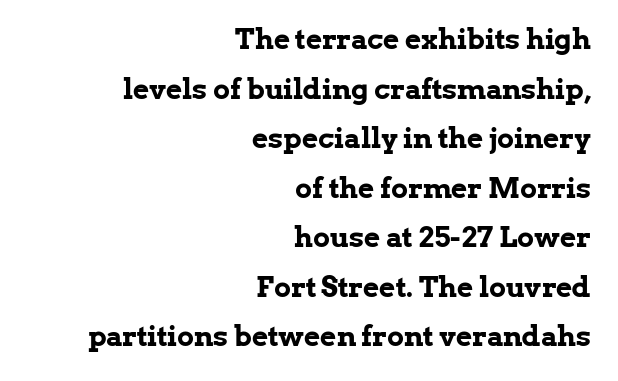
Proportional: the letters do not fall into vertical columns. A typesetter would mark this as roman, not italic. The typesetter chose a ragged-left arrangement here. Short note: letters normally spaced. Old-style or modern, the face here clearly has serifs.
